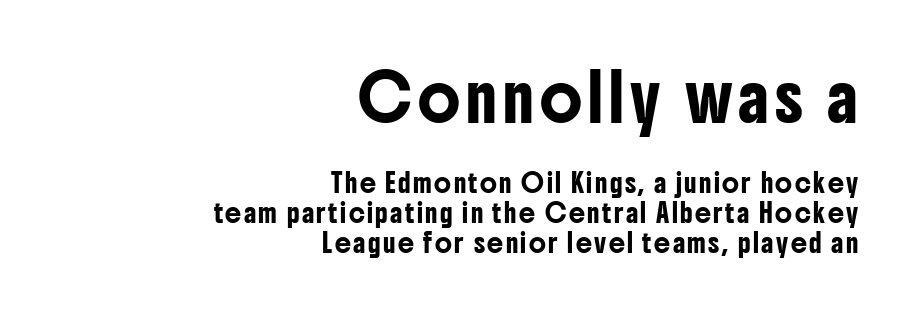
Q: Is the text italic (slanted)? A: No, it is upright.
Q: Is the typeface a serif or a sans-serif typeface? A: Sans-serif.
Q: Is the text underlined? A: No.
Q: How is the paragraph aligned? A: Right-aligned.
Q: Is the spacing between lines tight, normal or loose? A: Normal.
Q: Which block of text is set in a larger size, the first (top) or the second (bottom)? A: The first (top) one.
Q: Width (condensed, normal, or wide)? A: Condensed.
Q: Stroke contrast? A: Low.
Q: x-height? A: Medium.
Q: Monospaced? A: No.
